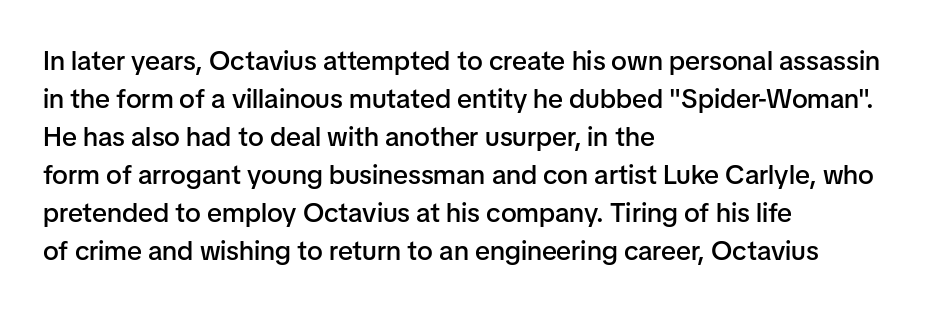
The lines sit at an ordinary, default distance from one another. Compared with typical body copy, the letter spacing here is the same. Casual observation: everything's shoved over to the left. The lettering stays uniformly vertical, giving the passage a roman look.
